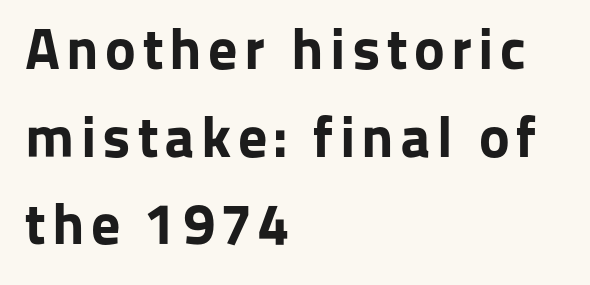
To sum up the face: it is a sans, with no serifs. Students, observe: this is what conventionally led text looks like. Proportional: the letters do not fall into vertical columns. Typesetter's note: full bold, strokes at maximum text heaviness.
